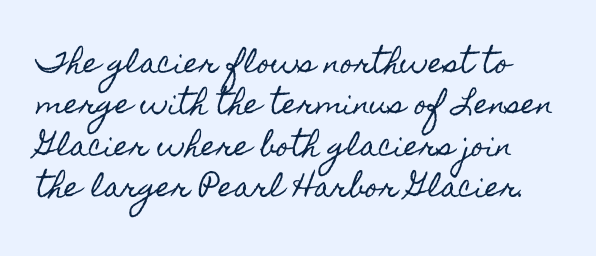
The image shows 27 px text type; set normal line spacing (1.53x), normal letter spacing, not underlined.
